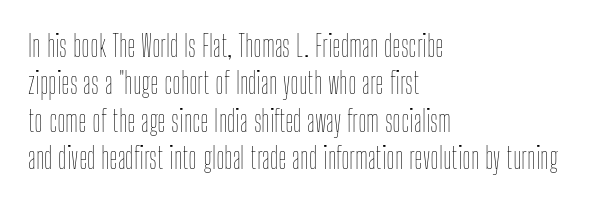
The image shows 29 px thin, condensed type, upright; set left-aligned, normal line spacing (1.29x), normal letter spacing, not underlined; low stroke contrast and a medium x-height.
